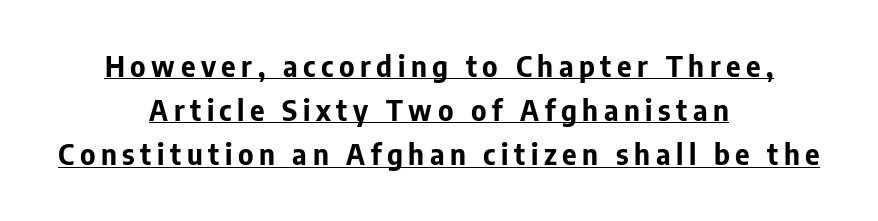
{"serif": "no", "italic": "no", "bold": "yes", "weight": "bold", "width": "normal", "stroke_contrast": "low", "x_height": "medium", "monospaced": "no", "underline": "yes", "align": "center", "line_spacing": "normal", "line_spacing_ratio": 1.58, "letter_spacing": "wide", "letter_spacing_em": 0.2, "glyph_px": 28}
